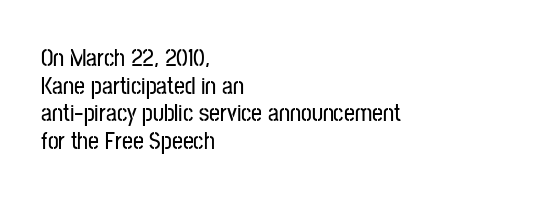
The image shows 24 px text type, upright; set left-aligned, tight line spacing (1.15x), normal letter spacing, not underlined.
